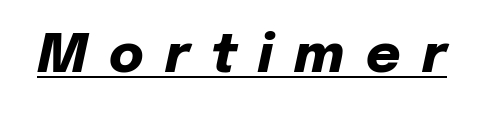
{"italic": "yes", "lean": "right", "slant_degrees": 12, "bold": "yes", "weight": "heavy", "width": "normal", "stroke_contrast": "low", "x_height": "medium", "monospaced": "no", "underline": "yes", "letter_spacing": "wide", "letter_spacing_em": 0.4, "glyph_px": 53}
